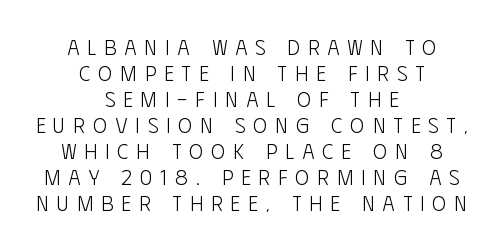
{"italic": "no", "bold": "no", "underline": "no", "align": "center", "line_spacing_ratio": 1.24, "letter_spacing": "wide", "letter_spacing_em": 0.39, "glyph_px": 21}
